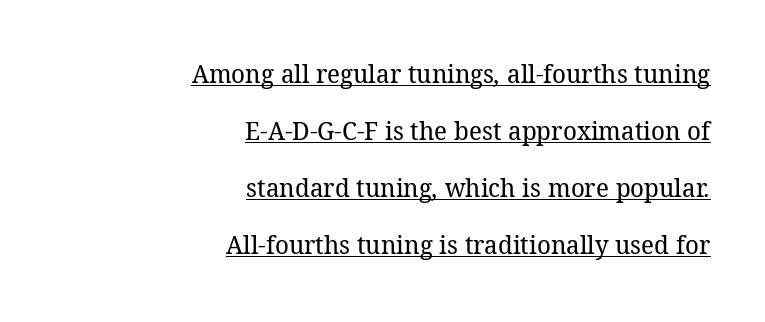
{"bold": "no", "underline": "yes", "align": "right", "line_spacing": "loose", "line_spacing_ratio": 2.19, "letter_spacing": "normal", "letter_spacing_em": 0.0, "glyph_px": 26}
